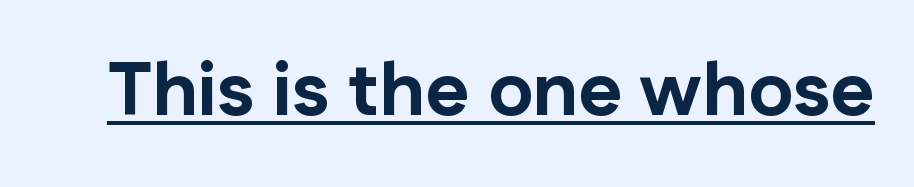
The image shows 75 px bold sans-serif type, upright; set normal letter spacing, underlined; low stroke contrast and a medium x-height.
